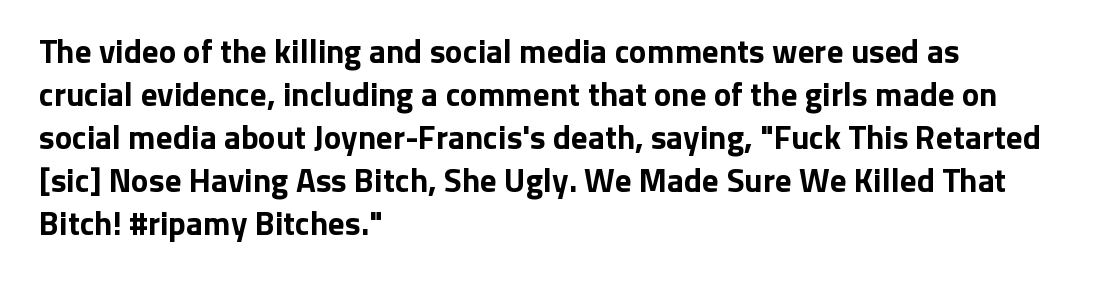
Q: Is the text bold? A: Yes.
Q: Is the text italic (slanted)? A: No, it is upright.
Q: Is the typeface a serif or a sans-serif typeface? A: Sans-serif.
Q: Is the text underlined? A: No.
Q: How is the paragraph aligned? A: Left-aligned.
Q: Is the spacing between letters normal or unusually wide? A: Normal.
Q: Is the spacing between lines tight, normal or loose? A: Normal.
Q: Width (condensed, normal, or wide)? A: Normal.
Q: Stroke contrast? A: Low.
Q: x-height? A: Medium.
Q: Monospaced? A: No.
